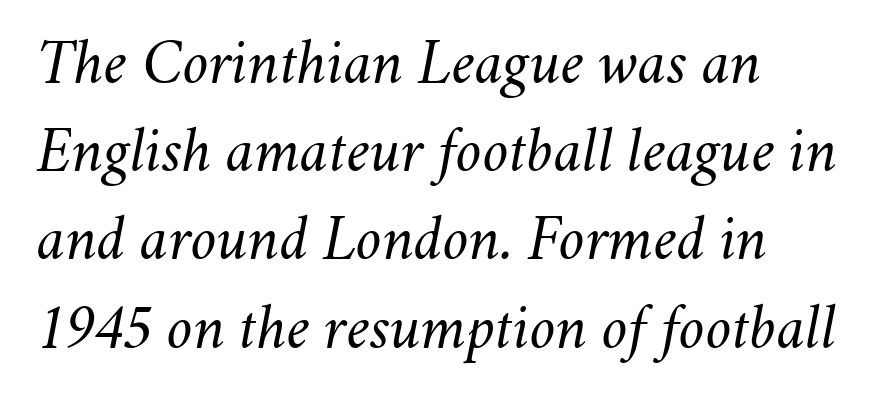
{"italic": "yes", "lean": "right", "slant_degrees": 11, "bold": "no", "weight": "regular", "width": "normal", "stroke_contrast": "medium", "x_height": "small", "monospaced": "no", "underline": "no", "align": "left", "line_spacing": "normal", "line_spacing_ratio": 1.4, "letter_spacing": "normal", "letter_spacing_em": 0.0, "glyph_px": 63}
